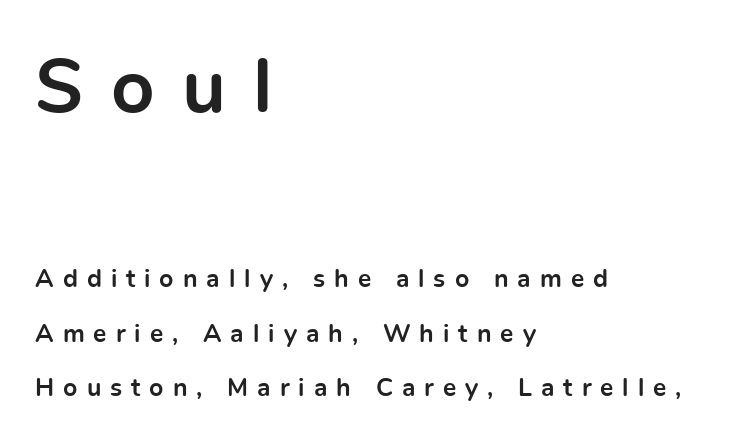
The image shows 76 px bold sans-serif type, upright; set left-aligned, loose line spacing (2.18x), unusually wide letter spacing (+0.36 em), not underlined; the first (top) block is 3.04x larger; a medium x-height.
